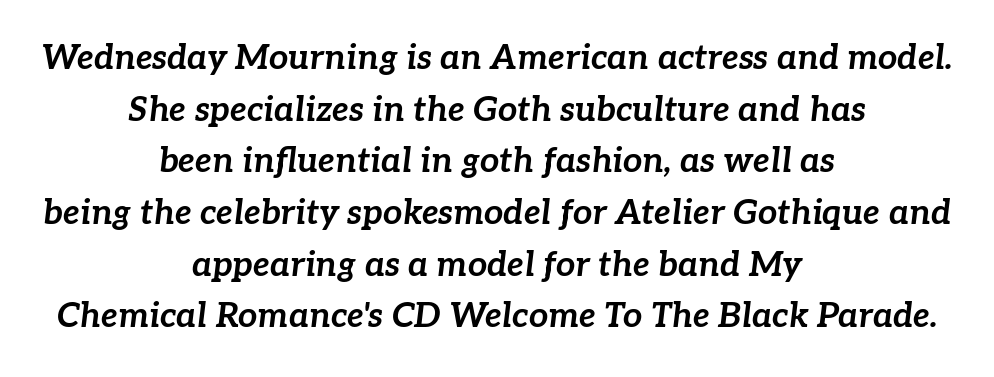
The image shows 34 px bold type, italic (leaning right); set centered, normal line spacing (1.52x), normal letter spacing, not underlined; low stroke contrast and a medium x-height.
